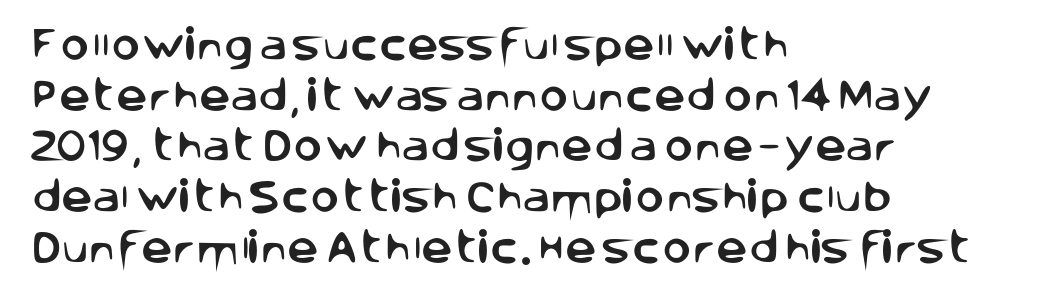
Q: Is the text italic (slanted)? A: No, it is upright.
Q: Is the typeface a serif or a sans-serif typeface? A: Sans-serif.
Q: Is the text underlined? A: No.
Q: How is the paragraph aligned? A: Left-aligned.
Q: Is the spacing between letters normal or unusually wide? A: Normal.
Q: Is the spacing between lines tight, normal or loose? A: Normal.
Q: Width (condensed, normal, or wide)? A: Normal.
Q: Stroke contrast? A: Low.
Q: x-height? A: Large.
Q: Monospaced? A: No.
